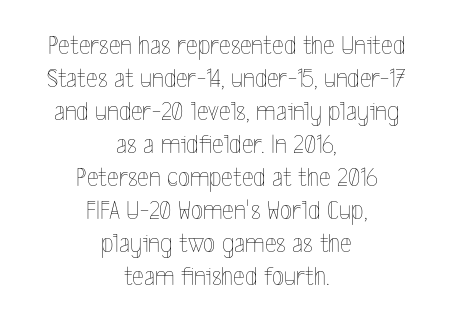
Q: Is the text bold? A: No.
Q: Is the text italic (slanted)? A: No, it is upright.
Q: Is the text underlined? A: No.
Q: How is the paragraph aligned? A: Centered.
Q: Is the spacing between letters normal or unusually wide? A: Normal.
Q: Width (condensed, normal, or wide)? A: Condensed.
Q: x-height? A: Medium.
Q: Monospaced? A: No.
